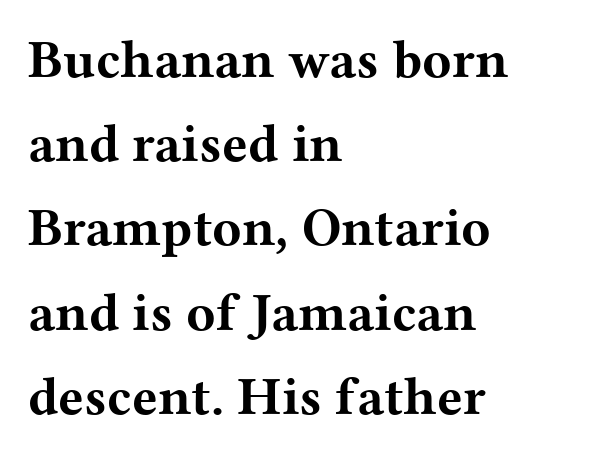
{"serif": "yes", "italic": "no", "bold": "yes", "weight": "bold", "width": "wide", "stroke_contrast": "medium", "x_height": "medium", "monospaced": "no", "underline": "no", "align": "left", "line_spacing": "normal", "line_spacing_ratio": 1.56, "letter_spacing": "normal", "letter_spacing_em": 0.0, "glyph_px": 54}
